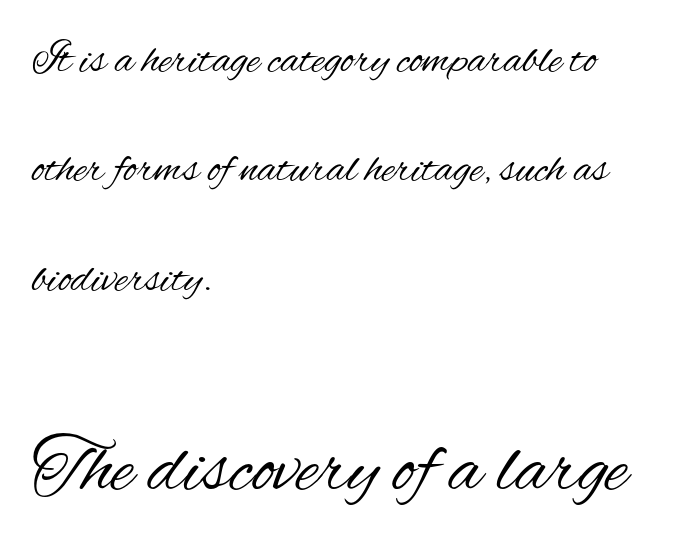
The image shows 78 px regular-weight, condensed sans-serif type; set left-aligned, loose line spacing (2.43x), normal letter spacing, not underlined; the second (bottom) block is 1.73x larger; medium stroke contrast and a small x-height.
